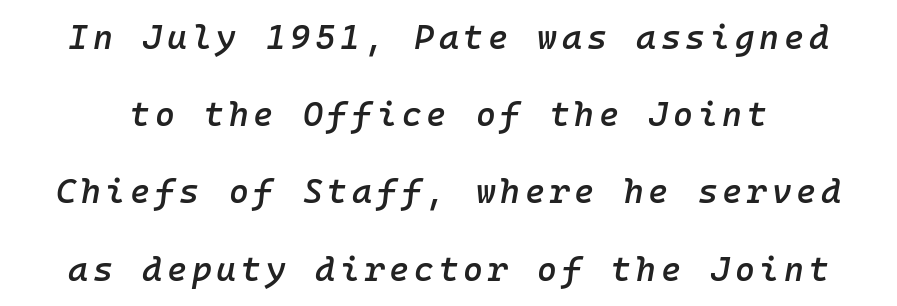
Does the leading feel generous? Absolutely, it's lavish. There's an unmistakable incline to the writing here. The face used here is monospaced, like something from a code editor. Summary of weight: moderately heavy, a semibold. Descender tails drop into unmarked territory.
